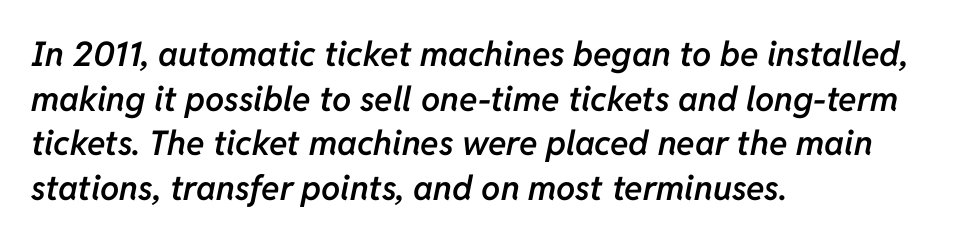
{"italic": "yes", "lean": "right", "slant_degrees": 11, "bold": "semi", "weight": "semibold", "width": "normal", "stroke_contrast": "low", "x_height": "medium", "monospaced": "no", "underline": "no", "align": "left", "line_spacing": "normal", "line_spacing_ratio": 1.31, "letter_spacing": "normal", "letter_spacing_em": 0.0, "glyph_px": 34}
